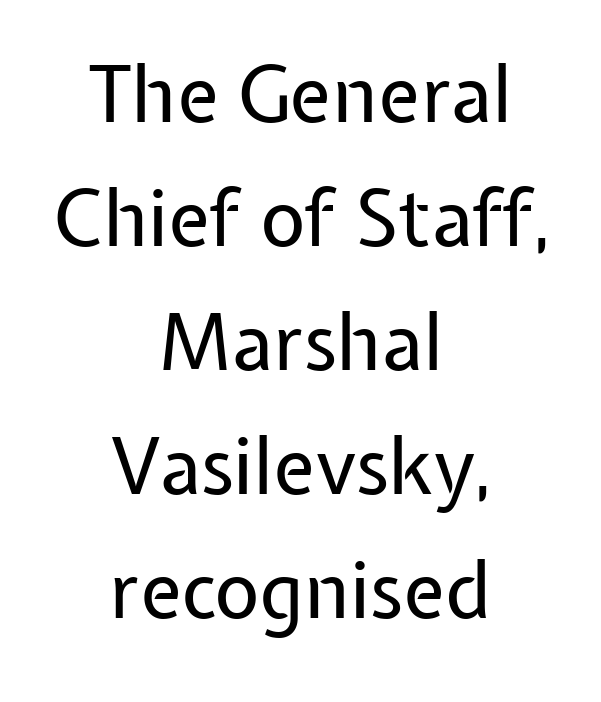
{"serif": "no", "italic": "no", "bold": "no", "weight": "regular", "width": "normal", "stroke_contrast": "low", "x_height": "medium", "monospaced": "no", "underline": "no", "align": "center", "line_spacing": "normal", "line_spacing_ratio": 1.59, "letter_spacing": "normal", "letter_spacing_em": 0.0, "glyph_px": 78}
